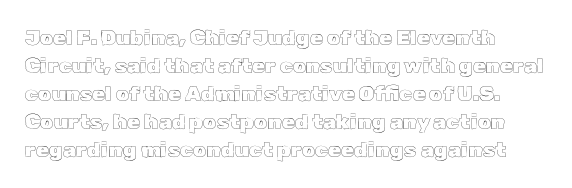
{"italic": "no", "underline": "no", "line_spacing": "normal", "line_spacing_ratio": 1.33, "letter_spacing": "normal", "letter_spacing_em": 0.0, "glyph_px": 21}
